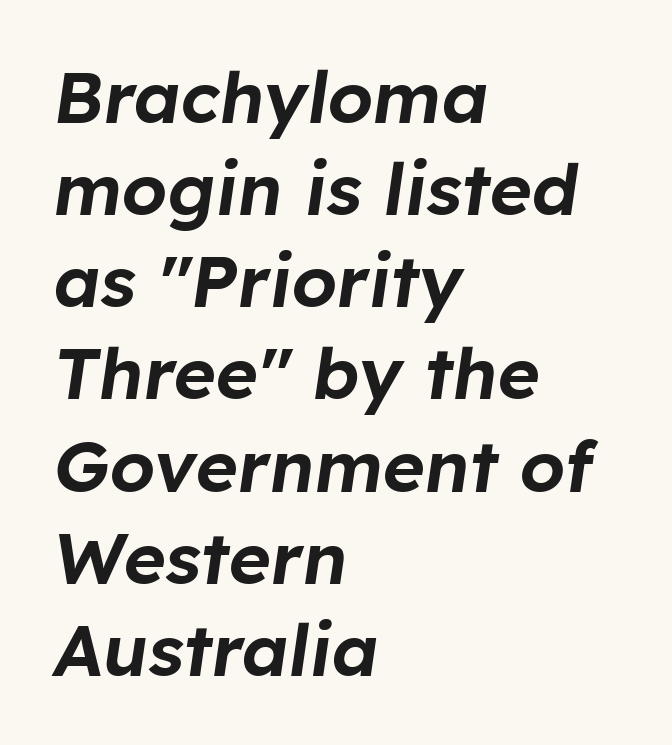
Q: Is the text italic (slanted)? A: Yes, it leans right by about 8 degrees.
Q: Is the text underlined? A: No.
Q: How is the paragraph aligned? A: Left-aligned.
Q: Is the spacing between letters normal or unusually wide? A: Normal.
Q: Is the spacing between lines tight, normal or loose? A: Normal.
Q: Width (condensed, normal, or wide)? A: Normal.
Q: Stroke contrast? A: Low.
Q: x-height? A: Medium.
Q: Monospaced? A: No.
